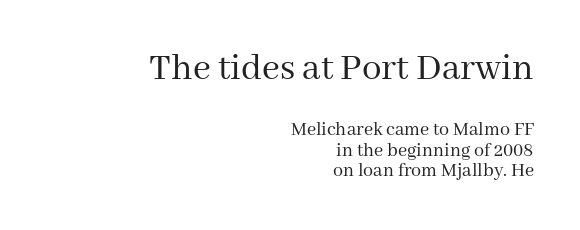
{"serif": "yes", "italic": "no", "bold": "no", "weight": "regular", "width": "normal", "stroke_contrast": "medium", "x_height": "medium", "monospaced": "no", "underline": "no", "align": "right", "line_spacing": "tight", "line_spacing_ratio": 1.04, "letter_spacing": "normal", "letter_spacing_em": 0.0, "larger_block": "first", "size_ratio": 1.95, "glyph_px": 39}
